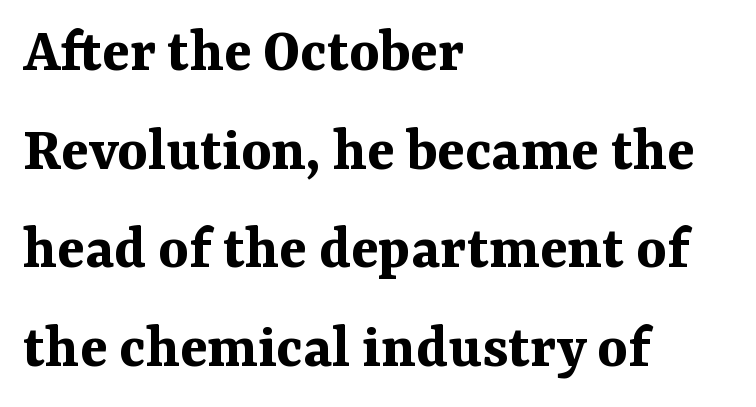
{"serif": "yes", "italic": "no", "bold": "yes", "weight": "bold", "width": "normal", "stroke_contrast": "medium", "x_height": "medium", "monospaced": "no", "underline": "no", "align": "left", "line_spacing": "normal", "line_spacing_ratio": 1.54, "letter_spacing": "normal", "letter_spacing_em": 0.0, "glyph_px": 64}
